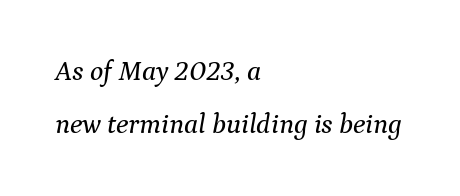
{"serif": "yes", "italic": "yes", "lean": "right", "slant_degrees": 9, "width": "normal", "stroke_contrast": "medium", "x_height": "medium", "monospaced": "no", "underline": "no", "align": "left", "line_spacing_ratio": 1.88, "letter_spacing": "normal", "letter_spacing_em": 0.0, "glyph_px": 28}
